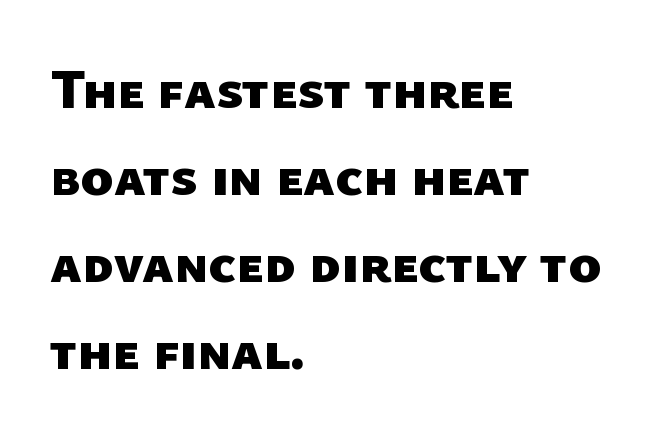
Q: Is the text bold? A: Yes.
Q: Is the typeface a serif or a sans-serif typeface? A: Sans-serif.
Q: Is the text underlined? A: No.
Q: How is the paragraph aligned? A: Left-aligned.
Q: Is the spacing between letters normal or unusually wide? A: Normal.
Q: Is the spacing between lines tight, normal or loose? A: Normal.
Q: Width (condensed, normal, or wide)? A: Normal.
Q: Stroke contrast? A: Low.
Q: x-height? A: Medium.
Q: Monospaced? A: No.
